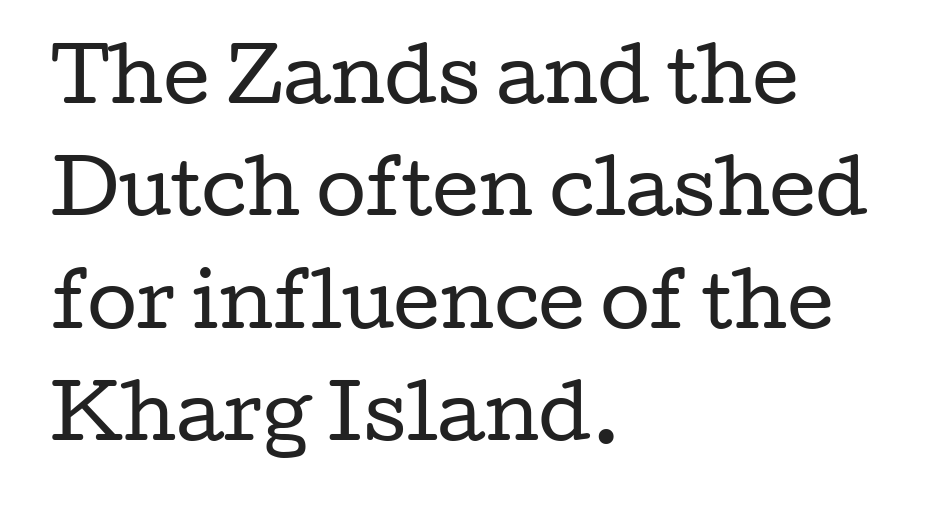
Q: Is the text bold? A: No.
Q: Is the text italic (slanted)? A: No, it is upright.
Q: Is the typeface a serif or a sans-serif typeface? A: Serif.
Q: Is the text underlined? A: No.
Q: How is the paragraph aligned? A: Left-aligned.
Q: Is the spacing between letters normal or unusually wide? A: Normal.
Q: Is the spacing between lines tight, normal or loose? A: Normal.
Q: Width (condensed, normal, or wide)? A: Wide.
Q: Stroke contrast? A: Low.
Q: x-height? A: Medium.
Q: Monospaced? A: No.
